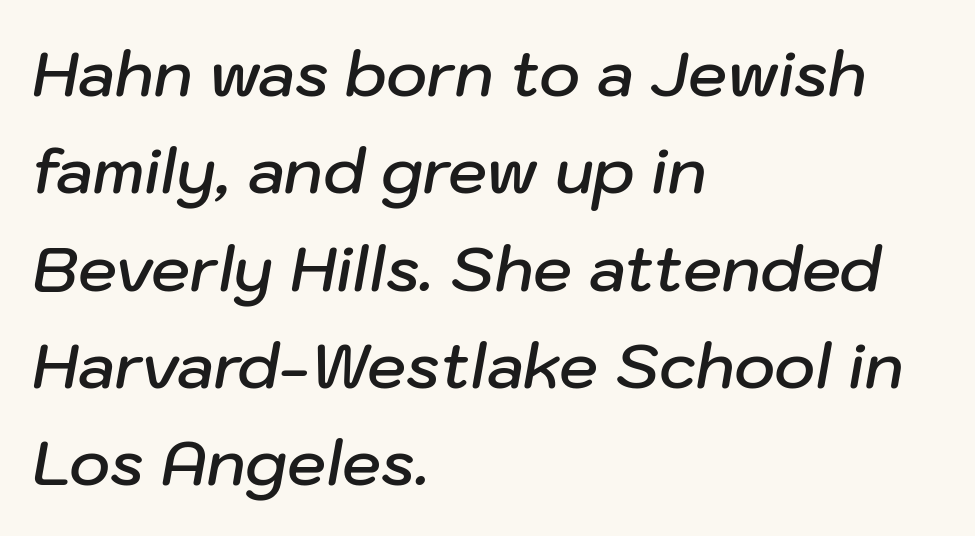
Q: Is the text bold? A: Semi-bold.
Q: Is the text italic (slanted)? A: Yes, it leans right by about 10 degrees.
Q: Is the text underlined? A: No.
Q: How is the paragraph aligned? A: Left-aligned.
Q: Is the spacing between letters normal or unusually wide? A: Normal.
Q: Is the spacing between lines tight, normal or loose? A: Normal.
Q: Width (condensed, normal, or wide)? A: Normal.
Q: Stroke contrast? A: Low.
Q: x-height? A: Medium.
Q: Monospaced? A: No.
